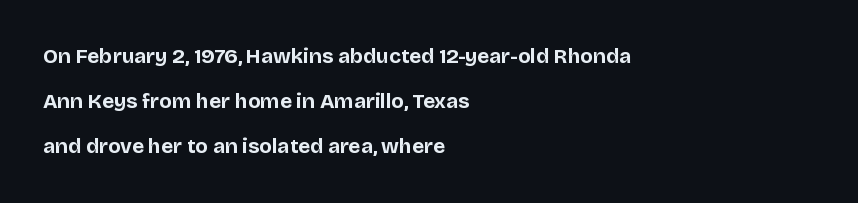
{"italic": "no", "bold": "yes", "underline": "no", "align": "left", "line_spacing": "loose", "line_spacing_ratio": 2.15, "letter_spacing": "normal", "letter_spacing_em": 0.0, "glyph_px": 21}
